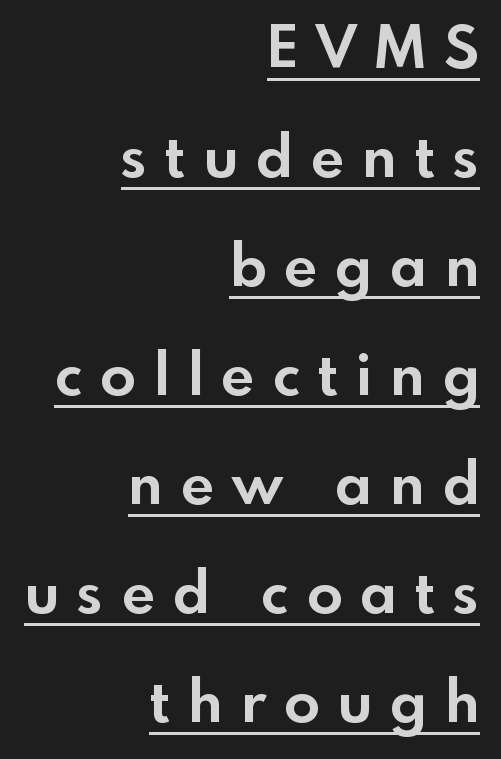
The image shows 58 px bold sans-serif type, upright; set right-aligned, line spacing 1.88x, unusually wide letter spacing (+0.32 em), underlined; a small x-height.
